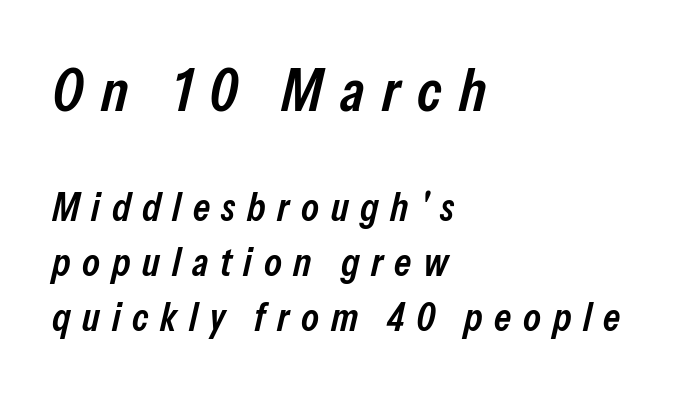
The image shows 60 px semibold, condensed type, italic (leaning right); set left-aligned, normal line spacing (1.37x), unusually wide letter spacing (+0.29 em), not underlined; the first (top) block is 1.5x larger; low stroke contrast and a medium x-height.
